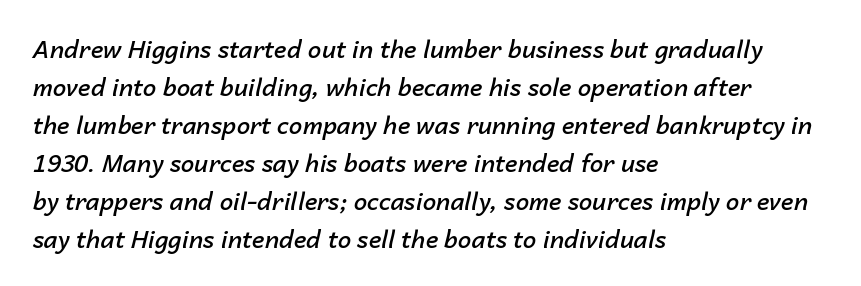
The image shows 24 px text type, italic (leaning right); set left-aligned, normal line spacing (1.58x), normal letter spacing, not underlined.
